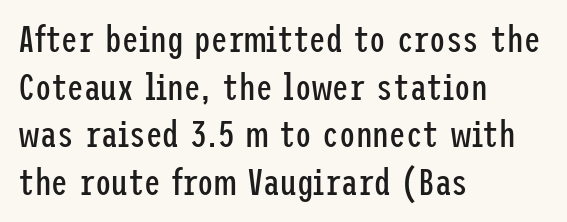
Q: Is the text bold? A: No.
Q: Is the text italic (slanted)? A: No, it is upright.
Q: Is the typeface a serif or a sans-serif typeface? A: Sans-serif.
Q: Is the text underlined? A: No.
Q: How is the paragraph aligned? A: Left-aligned.
Q: Is the spacing between letters normal or unusually wide? A: Normal.
Q: Is the spacing between lines tight, normal or loose? A: Normal.
Q: Width (condensed, normal, or wide)? A: Condensed.
Q: Stroke contrast? A: Low.
Q: x-height? A: Medium.
